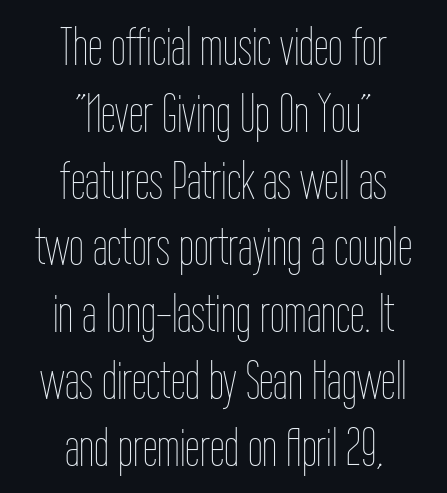
Line spacing here is normal. Each letter keeps its own natural width here, so spacing adapts to shape. This rendering uses center alignment, leaving both contours irregular but symmetric. A light-to-regular cut is what we see here.
